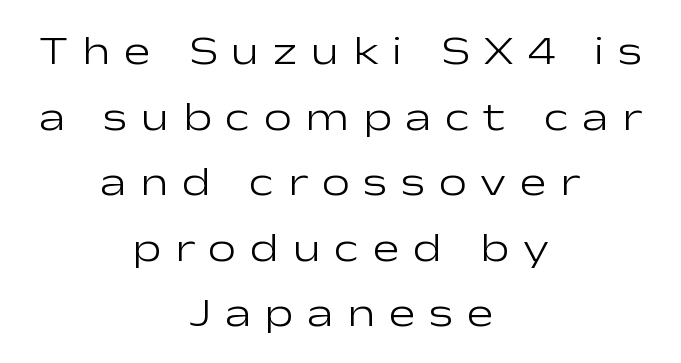
Characters follow at a spacing far wider than the type designer built in. Line spacing here is normal. Horizontal alignment here is central, giving a formal, balanced look. Unlike a traditional serif, this face leaves its strokes unadorned.
